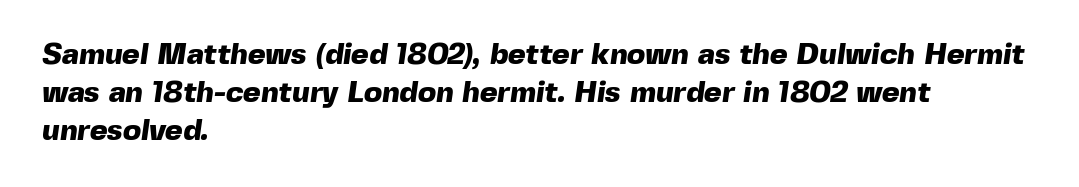
The image shows 30 px heavy sans-serif type; set left-aligned, normal line spacing (1.26x), normal letter spacing, not underlined; a medium x-height.
